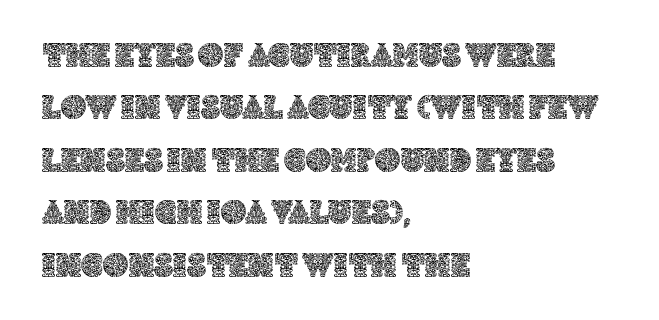
The image shows 35 px text type, upright; set left-aligned, normal line spacing (1.5x), normal letter spacing, not underlined; a large x-height.
